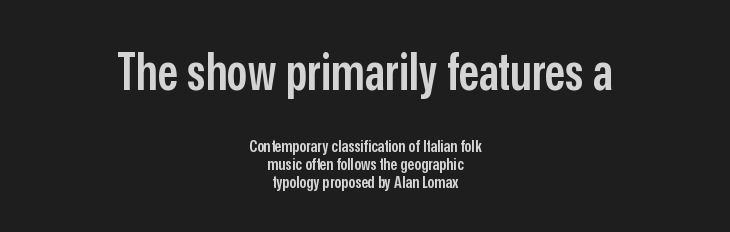
{"serif": "no", "italic": "no", "bold": "semi", "weight": "semibold", "width": "condensed", "stroke_contrast": "low", "x_height": "medium", "monospaced": "no", "underline": "no", "align": "center", "line_spacing": "tight", "line_spacing_ratio": 1.06, "letter_spacing": "normal", "letter_spacing_em": 0.0, "larger_block": "first", "size_ratio": 3.0, "glyph_px": 51}
